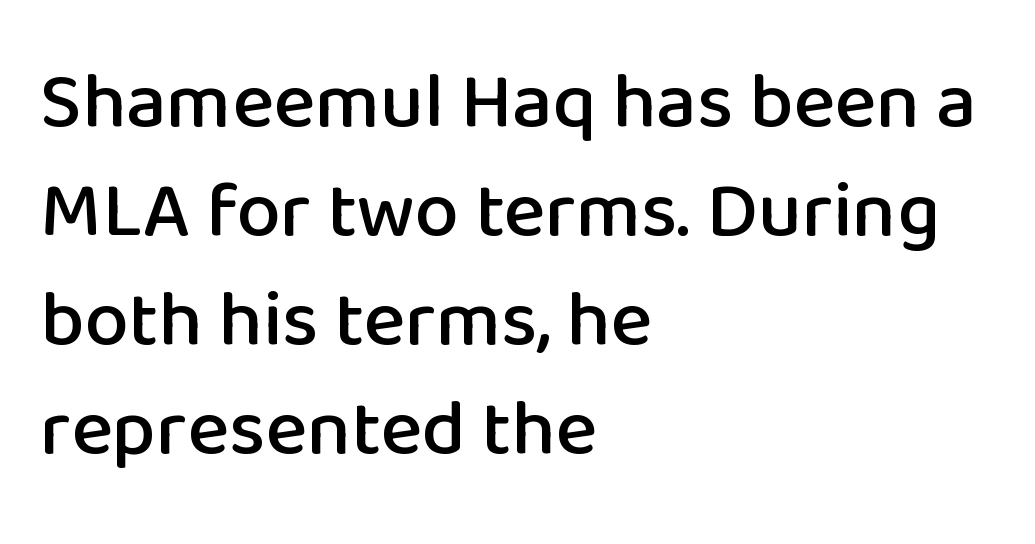
{"serif": "no", "italic": "no", "width": "normal", "stroke_contrast": "low", "x_height": "medium", "monospaced": "no", "underline": "no", "align": "left", "line_spacing": "normal", "line_spacing_ratio": 1.38, "letter_spacing": "normal", "letter_spacing_em": 0.0, "glyph_px": 79}
